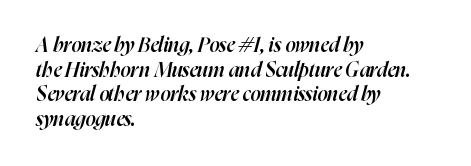
{"italic": "yes", "lean": "right", "slant_degrees": 16, "bold": "semi", "underline": "no", "align": "left", "line_spacing_ratio": 1.23, "letter_spacing": "normal", "letter_spacing_em": 0.0, "glyph_px": 20}
